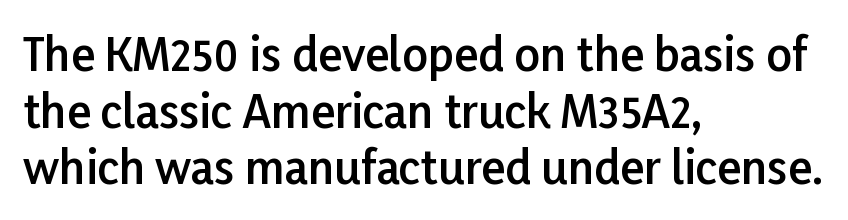
Anything drawn beneath the words? Only blank space. Italic: no, the glyphs are upright roman. The letters are semibold — heavier than regular but short of a full bold. Here the designer chose a conventional face with non-uniform glyph widths. The rows are spaced the way most documents space them. The compositor pushed each line to the left boundary.
